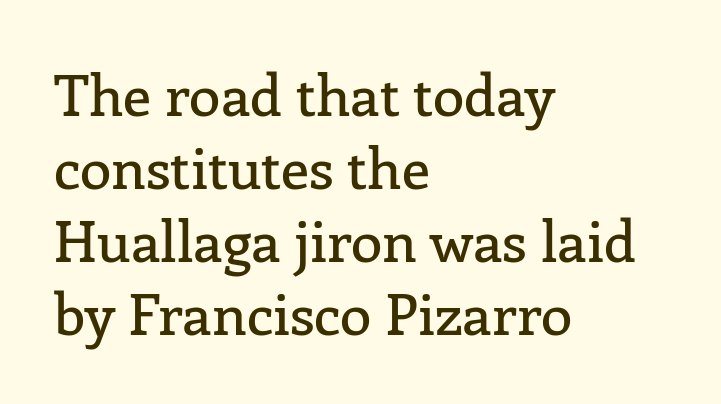
The image shows 57 px serif type, upright; set left-aligned, normal line spacing (1.28x), normal letter spacing, not underlined; low stroke contrast and a medium x-height.
